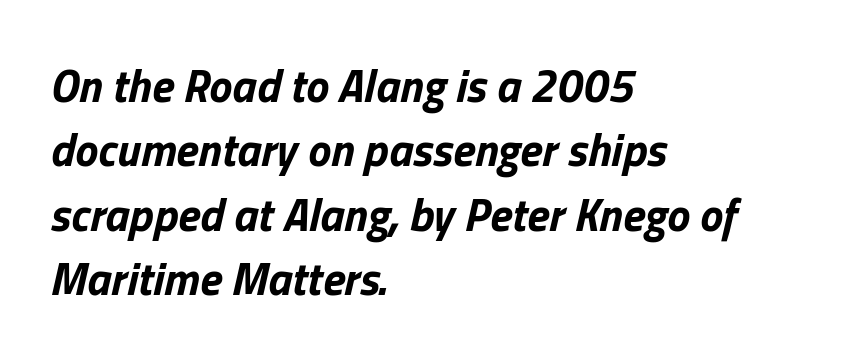
The image shows 46 px bold type, italic (leaning right); set left-aligned, normal line spacing (1.4x), normal letter spacing, not underlined; low stroke contrast and a medium x-height.
